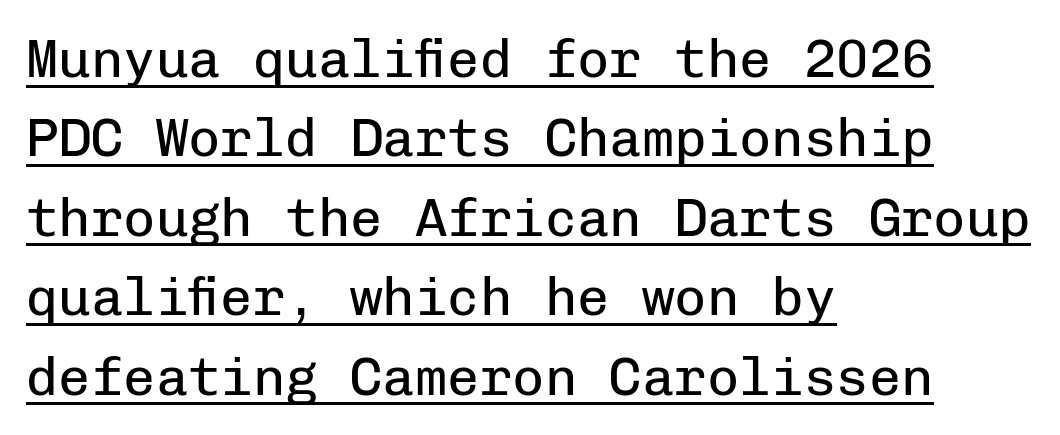
Q: Is the text bold? A: No.
Q: Is the text italic (slanted)? A: No, it is upright.
Q: Is the typeface a serif or a sans-serif typeface? A: Sans-serif.
Q: Is the text underlined? A: Yes.
Q: How is the paragraph aligned? A: Left-aligned.
Q: Is the spacing between letters normal or unusually wide? A: Normal.
Q: Is the spacing between lines tight, normal or loose? A: Normal.
Q: Width (condensed, normal, or wide)? A: Normal.
Q: Stroke contrast? A: Low.
Q: x-height? A: Medium.
Q: Monospaced? A: Yes.
